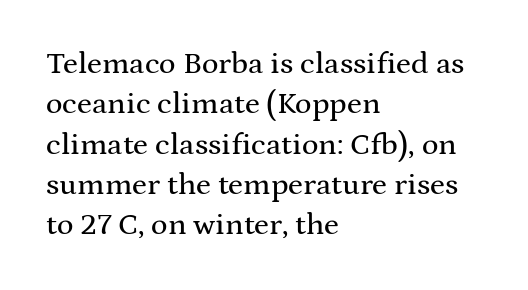
{"serif": "yes", "italic": "no", "width": "wide", "stroke_contrast": "medium", "x_height": "medium", "monospaced": "no", "underline": "no", "align": "left", "line_spacing": "normal", "line_spacing_ratio": 1.3, "letter_spacing": "normal", "letter_spacing_em": 0.0, "glyph_px": 31}
